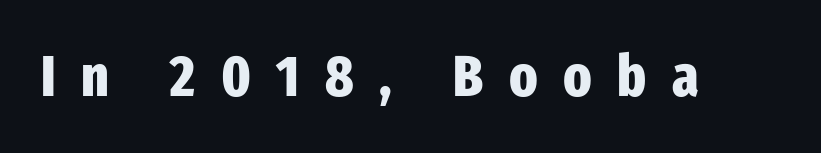
Q: Is the text bold? A: Yes.
Q: Is the text italic (slanted)? A: No, it is upright.
Q: Is the typeface a serif or a sans-serif typeface? A: Sans-serif.
Q: Is the text underlined? A: No.
Q: Is the spacing between letters normal or unusually wide? A: Unusually wide.
Q: Width (condensed, normal, or wide)? A: Condensed.
Q: Stroke contrast? A: Low.
Q: x-height? A: Medium.
Q: Monospaced? A: No.
